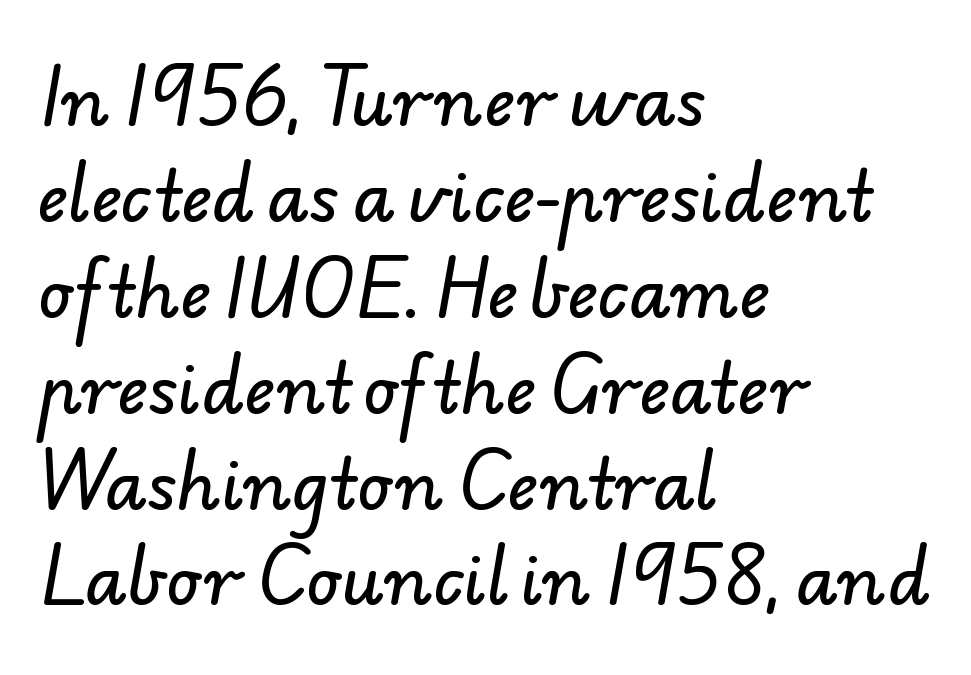
{"serif": "no", "width": "normal", "stroke_contrast": "low", "x_height": "small", "monospaced": "no", "underline": "no", "align": "left", "line_spacing": "normal", "line_spacing_ratio": 1.41, "letter_spacing": "normal", "letter_spacing_em": 0.0, "glyph_px": 68}
